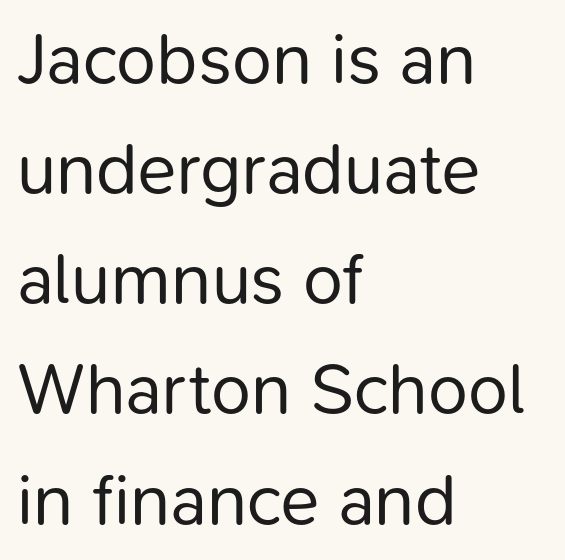
Is this a heavy cut? Hardly; it is regular or lighter. Lines of text with bare space underneath. The face used here is proportionally spaced, like ordinary book or web type. A typesetter would label this face a sans.
